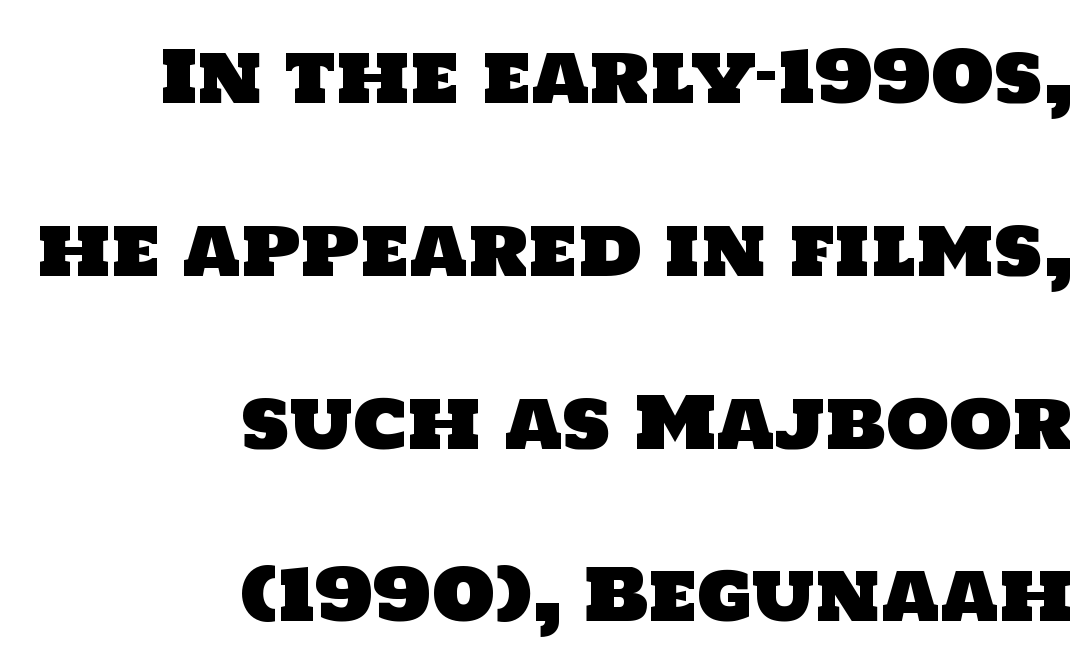
The image shows 72 px sans-serif type; set right-aligned, loose line spacing (2.4x), normal letter spacing, not underlined; low stroke contrast and a large x-height.
